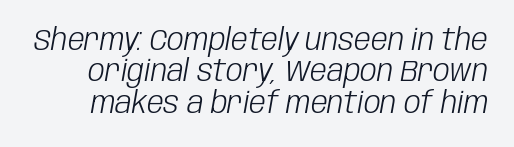
The font sits on the lighter half of the weight spectrum, regular included. Each new line begins almost immediately beneath the previous one. Rendered with sloped, italic letterforms. Do the characters align in a grid? No, the font is proportional. The specimen omits any rule beneath the text block's lines.
